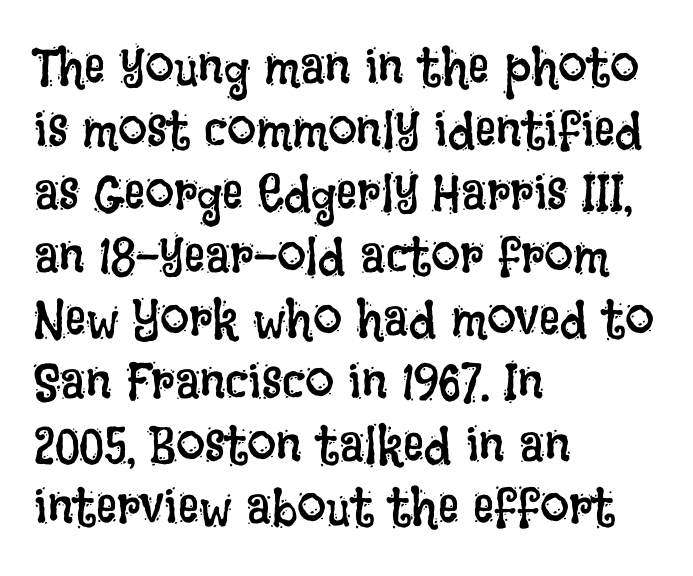
The image shows 52 px regular-weight, condensed type, upright; set left-aligned, line spacing 1.21x, normal letter spacing, not underlined; low stroke contrast and a large x-height.
